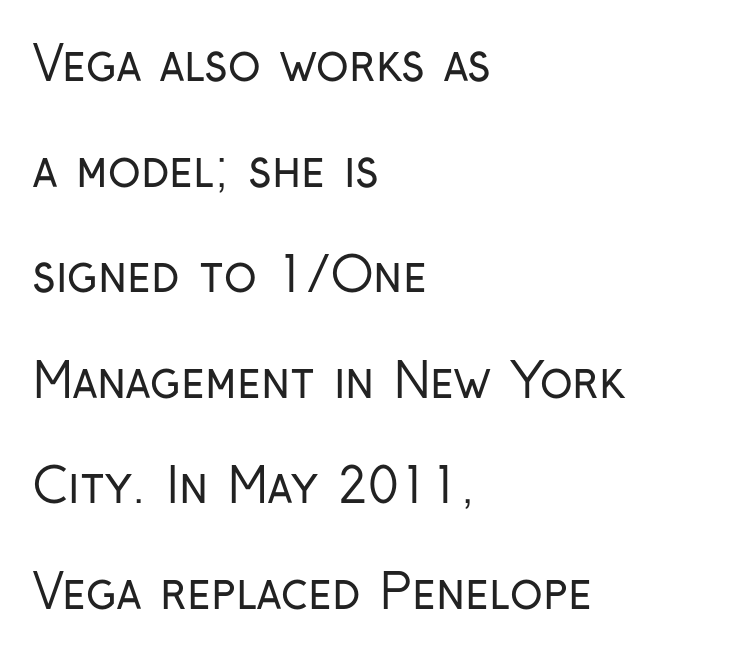
Caption: multi-line text, flush left, ragged right. When letters stand straight like this, we call the style roman or upright. Has an underline been added? It has not. These lines stand farther apart than default settings would place them. The text was rendered using a sans face with plain stroke endings.
